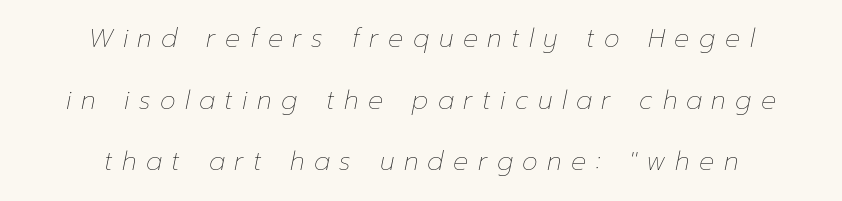
The image shows 25 px text type, italic (leaning right); set centered, loose line spacing (2.47x), unusually wide letter spacing (+0.38 em), not underlined.
